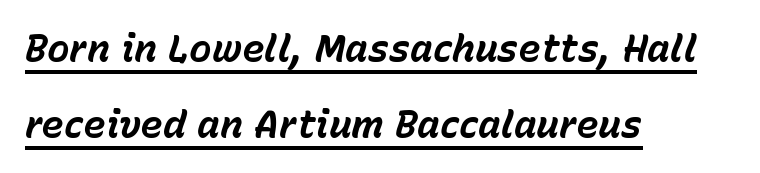
The image shows 38 px bold type, italic (leaning right); set left-aligned, loose line spacing (2.0x), normal letter spacing, underlined; low stroke contrast and a medium x-height.
